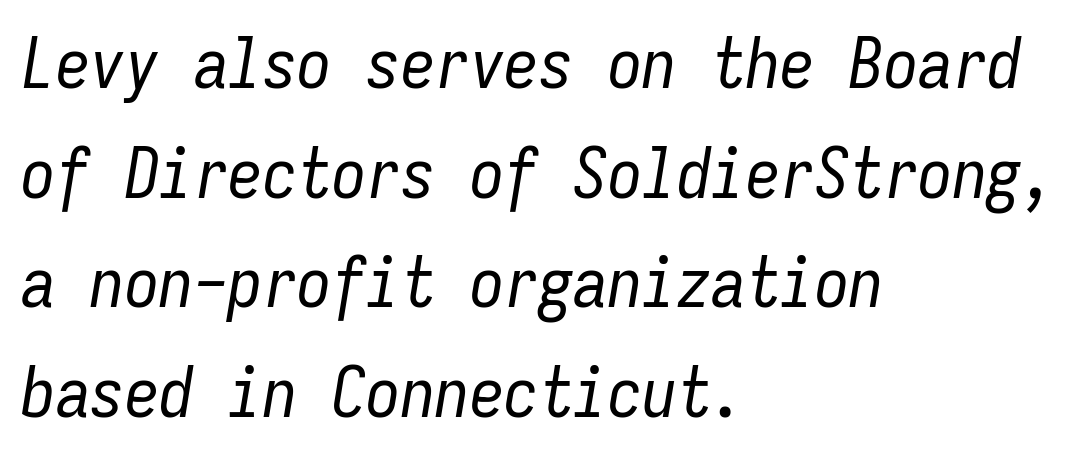
Weight: regular or lighter. Tracking here is standard; glyphs follow each other at the usual distance. Quick note: underline off. Reading down the block, your eye returns to a fixed left position each line.
